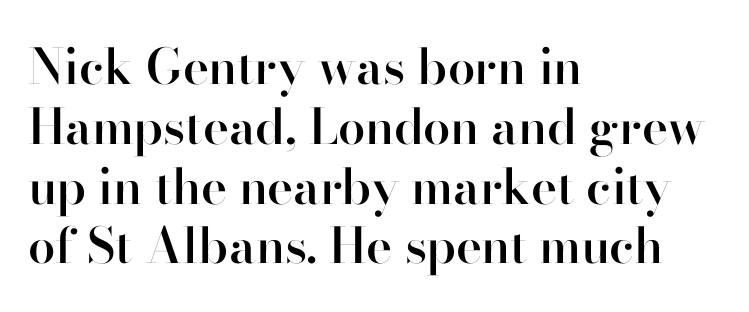
Q: Is the text bold? A: Semi-bold.
Q: Is the text italic (slanted)? A: No, it is upright.
Q: Is the typeface a serif or a sans-serif typeface? A: Sans-serif.
Q: Is the text underlined? A: No.
Q: How is the paragraph aligned? A: Left-aligned.
Q: Is the spacing between letters normal or unusually wide? A: Normal.
Q: Width (condensed, normal, or wide)? A: Normal.
Q: Stroke contrast? A: High.
Q: x-height? A: Small.
Q: Monospaced? A: No.
